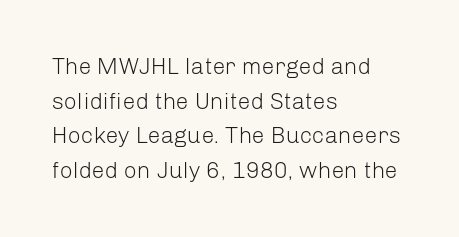
Q: Is the text bold? A: No.
Q: Is the text italic (slanted)? A: No, it is upright.
Q: Is the text underlined? A: No.
Q: How is the paragraph aligned? A: Left-aligned.
Q: Is the spacing between letters normal or unusually wide? A: Normal.
Q: Is the spacing between lines tight, normal or loose? A: Normal.
